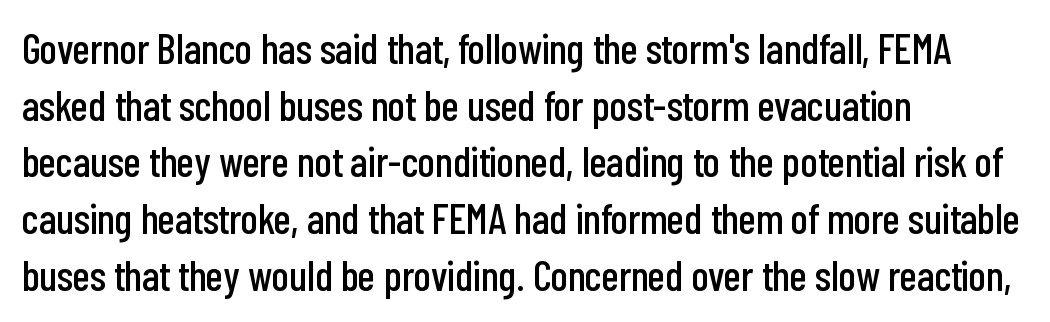
Descender tails drop into unmarked territory. The block of text has a typical density, with ordinary space between rows. These lines were composed using upright roman letters. Compared with typical body copy, the letter spacing here is the same. This is sans-serif lettering, the kind often seen on screens and signage. Does the copy run flush right? No — it runs flush left.
